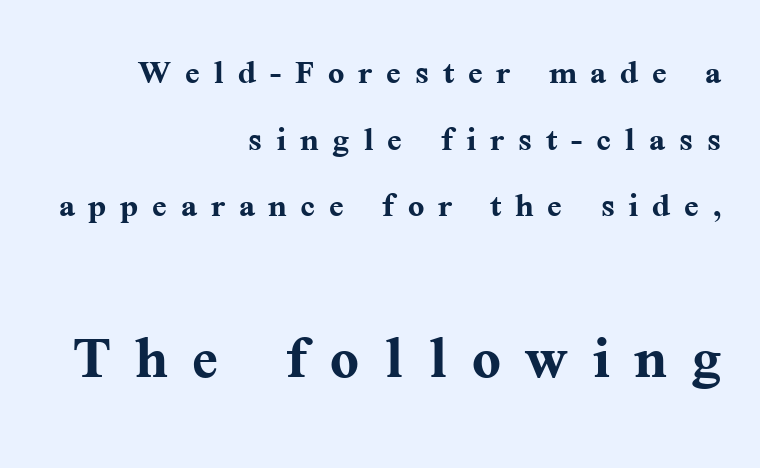
The image shows 76 px semibold serif type, upright; set right-aligned, normal line spacing (1.55x), unusually wide letter spacing (+0.32 em), not underlined; the second (bottom) block is 1.77x larger; medium stroke contrast and a medium x-height.
